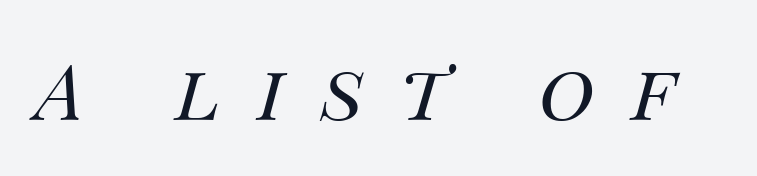
The image shows 77 px regular-weight type, italic (leaning right); set unusually wide letter spacing (+0.47 em), not underlined; medium stroke contrast and a large x-height.
